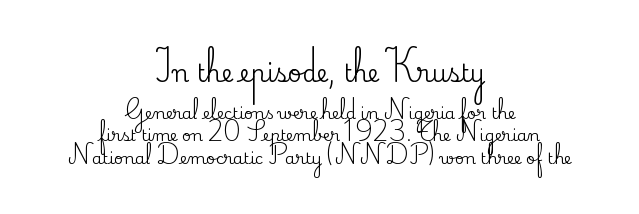
Q: Is the text italic (slanted)? A: No, it is upright.
Q: Is the text underlined? A: No.
Q: How is the paragraph aligned? A: Centered.
Q: Is the spacing between letters normal or unusually wide? A: Normal.
Q: Is the spacing between lines tight, normal or loose? A: Normal.
Q: Which block of text is set in a larger size, the first (top) or the second (bottom)? A: The first (top) one.
